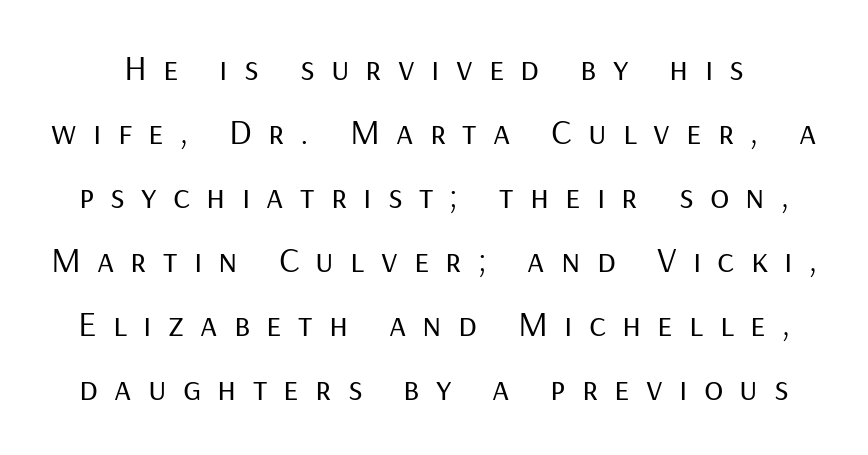
Q: Is the text bold? A: No.
Q: Is the text italic (slanted)? A: No, it is upright.
Q: Is the typeface a serif or a sans-serif typeface? A: Sans-serif.
Q: Is the text underlined? A: No.
Q: Is the spacing between letters normal or unusually wide? A: Unusually wide.
Q: Width (condensed, normal, or wide)? A: Normal.
Q: Stroke contrast? A: Low.
Q: x-height? A: Medium.
Q: Monospaced? A: No.
